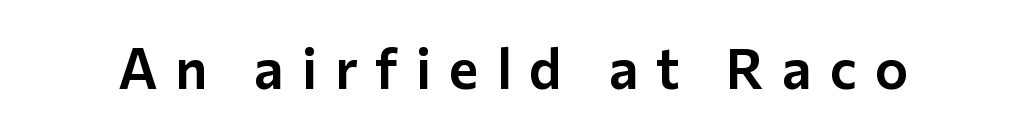
Q: Is the text italic (slanted)? A: No, it is upright.
Q: Is the typeface a serif or a sans-serif typeface? A: Sans-serif.
Q: Is the text underlined? A: No.
Q: Is the spacing between letters normal or unusually wide? A: Unusually wide.
Q: Width (condensed, normal, or wide)? A: Normal.
Q: Stroke contrast? A: Low.
Q: x-height? A: Medium.
Q: Monospaced? A: No.
